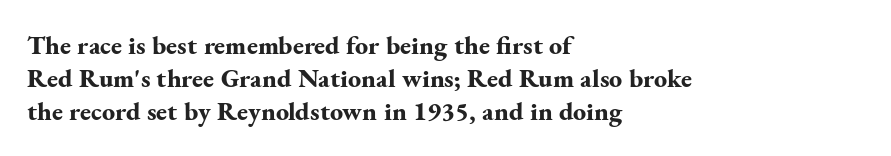
The image shows 26 px bold type, upright; set left-aligned, normal line spacing (1.27x), normal letter spacing, not underlined.
